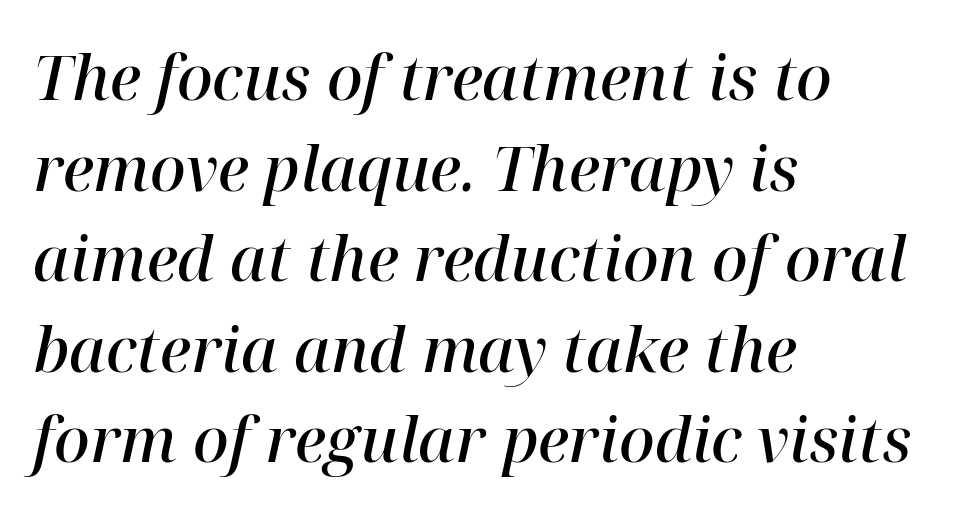
Italic: yes, the glyphs are oblique. These lines are rendered in a variable-pitch font. The paragraph shown leans on its left margin. What weight is shown? A semibold, between regular and bold. Letterform terminals end in serifs throughout the passage.
